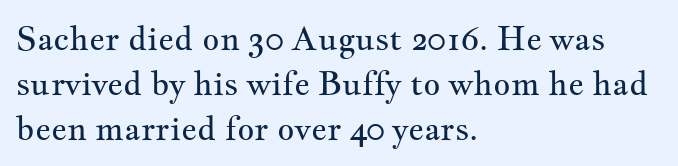
{"serif": "yes", "italic": "no", "bold": "no", "weight": "regular", "width": "wide", "stroke_contrast": "medium", "x_height": "small", "monospaced": "no", "underline": "no", "align": "left", "line_spacing": "normal", "line_spacing_ratio": 1.36, "letter_spacing": "normal", "letter_spacing_em": 0.0, "glyph_px": 33}
